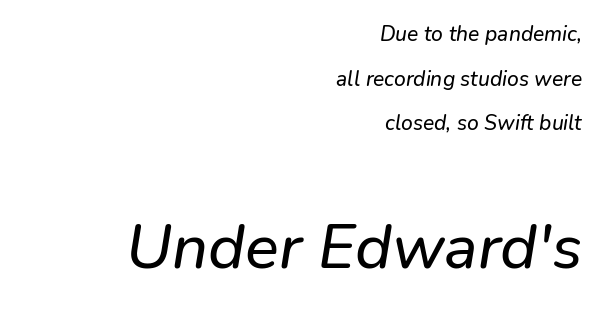
The image shows 63 px text type, italic (leaning right); set right-aligned, loose line spacing (2.13x), normal letter spacing, not underlined; the second (bottom) block is 3.0x larger; low stroke contrast and a medium x-height.
